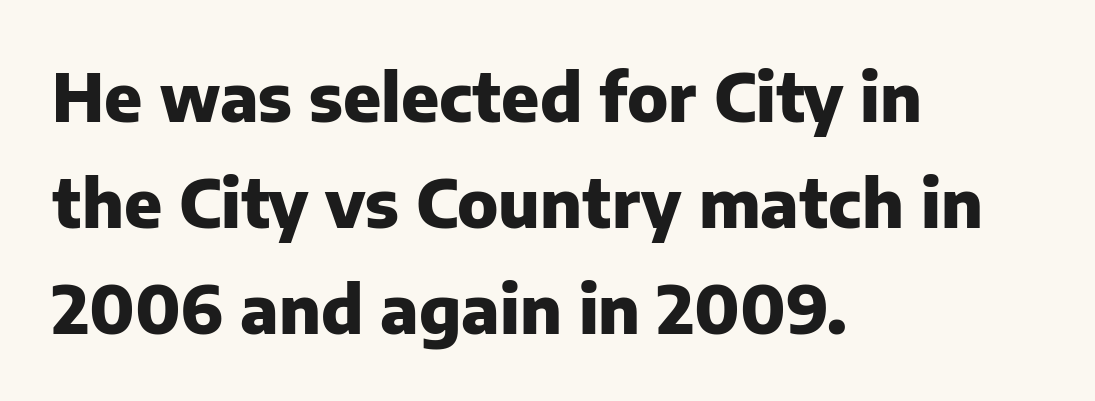
{"serif": "no", "italic": "no", "bold": "yes", "weight": "heavy", "width": "normal", "stroke_contrast": "low", "x_height": "medium", "monospaced": "no", "underline": "no", "align": "left", "line_spacing": "normal", "line_spacing_ratio": 1.58, "letter_spacing": "normal", "letter_spacing_em": 0.0, "glyph_px": 67}
